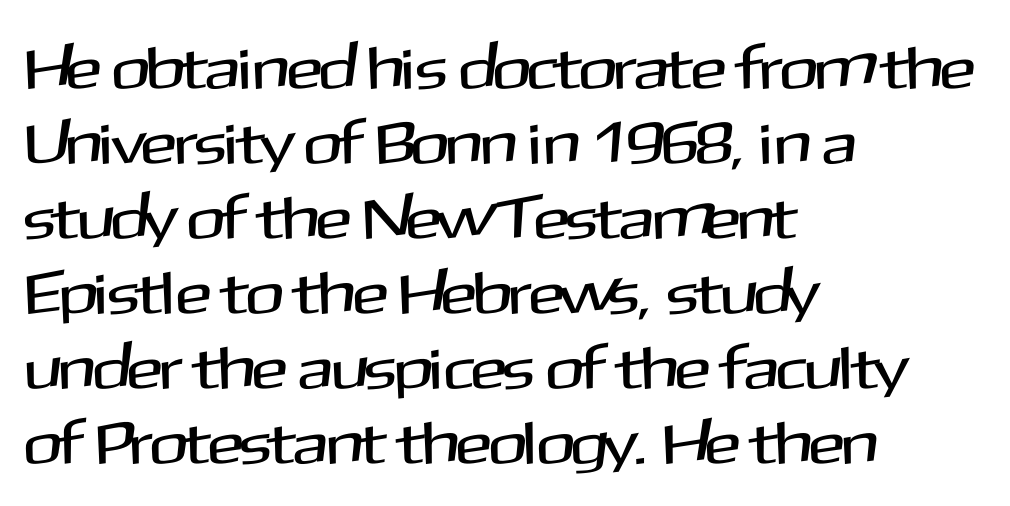
{"serif": "no", "italic": "no", "width": "normal", "stroke_contrast": "medium", "x_height": "medium", "monospaced": "no", "underline": "no", "align": "left", "line_spacing": "normal", "line_spacing_ratio": 1.25, "letter_spacing": "normal", "letter_spacing_em": 0.0, "glyph_px": 60}
